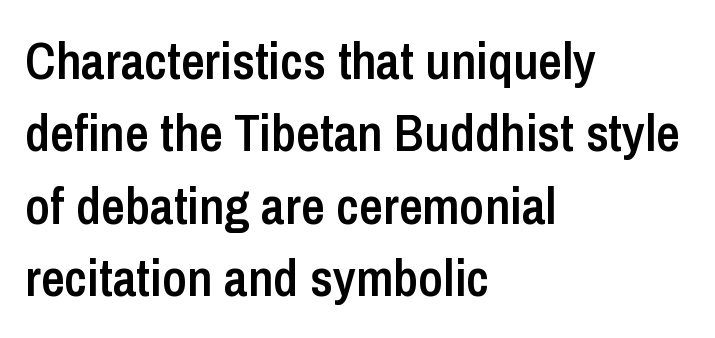
Q: Is the text bold? A: Semi-bold.
Q: Is the text italic (slanted)? A: No, it is upright.
Q: Is the typeface a serif or a sans-serif typeface? A: Sans-serif.
Q: Is the text underlined? A: No.
Q: How is the paragraph aligned? A: Left-aligned.
Q: Is the spacing between letters normal or unusually wide? A: Normal.
Q: Is the spacing between lines tight, normal or loose? A: Normal.
Q: Width (condensed, normal, or wide)? A: Condensed.
Q: Stroke contrast? A: Low.
Q: x-height? A: Medium.
Q: Monospaced? A: No.
